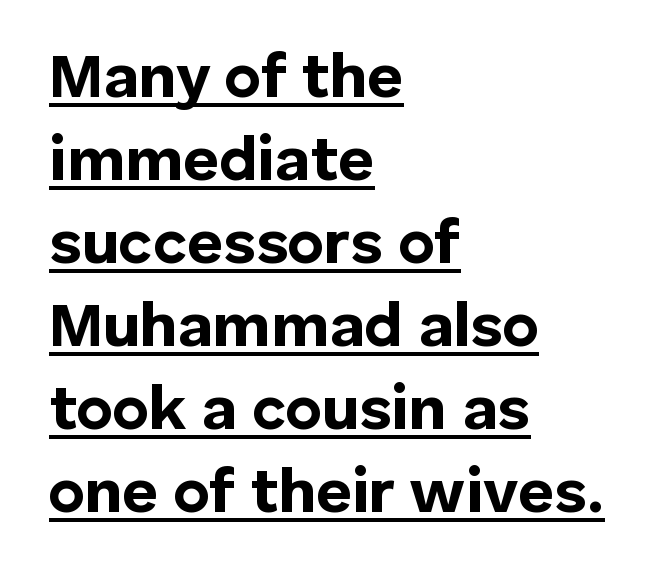
Q: Is the text bold? A: Yes.
Q: Is the text italic (slanted)? A: No, it is upright.
Q: Is the typeface a serif or a sans-serif typeface? A: Sans-serif.
Q: Is the text underlined? A: Yes.
Q: How is the paragraph aligned? A: Left-aligned.
Q: Is the spacing between letters normal or unusually wide? A: Normal.
Q: Is the spacing between lines tight, normal or loose? A: Normal.
Q: Width (condensed, normal, or wide)? A: Normal.
Q: Stroke contrast? A: Low.
Q: x-height? A: Medium.
Q: Monospaced? A: No.
